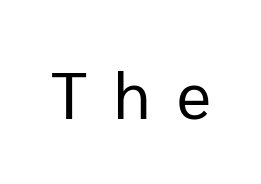
The image shows 65 px regular-weight sans-serif type, upright; set unusually wide letter spacing (+0.41 em), not underlined; low stroke contrast and a medium x-height.
